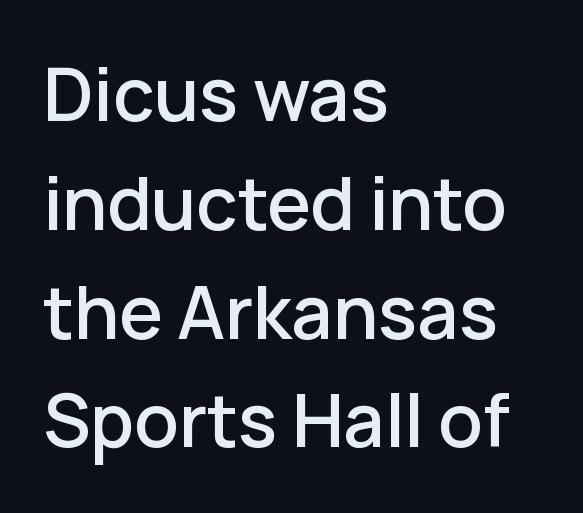
The image shows 73 px sans-serif type, upright; set left-aligned, normal line spacing (1.49x), normal letter spacing, not underlined; low stroke contrast and a medium x-height.
